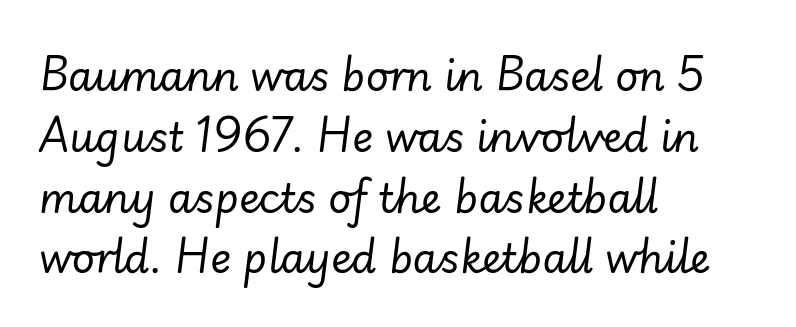
{"italic": "yes", "lean": "right", "slant_degrees": 7, "bold": "no", "weight": "regular", "width": "normal", "stroke_contrast": "low", "x_height": "small", "monospaced": "no", "underline": "no", "align": "left", "line_spacing": "normal", "line_spacing_ratio": 1.52, "letter_spacing": "normal", "letter_spacing_em": 0.0, "glyph_px": 40}
